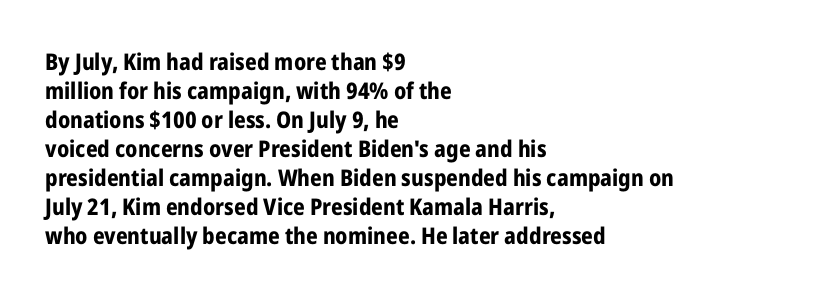
Q: Is the text bold? A: Yes.
Q: Is the text italic (slanted)? A: No, it is upright.
Q: Is the text underlined? A: No.
Q: How is the paragraph aligned? A: Left-aligned.
Q: Is the spacing between letters normal or unusually wide? A: Normal.
Q: Is the spacing between lines tight, normal or loose? A: Normal.
